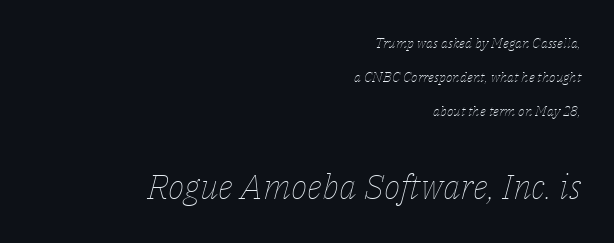
The image shows 35 px thin type, italic (leaning right); set right-aligned, loose line spacing (2.44x), normal letter spacing, not underlined; the second (bottom) block is 2.5x larger; low stroke contrast and a medium x-height.
